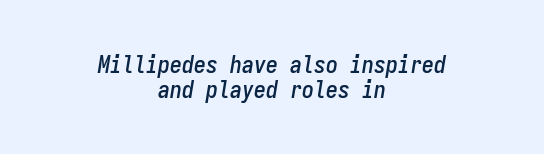
Cramped leading. Notice how the passage keeps no hard edge, just a central spine. The space beneath each line is pristine and unruled. Here the glyphs are tracked normally, forming tight word shapes.
